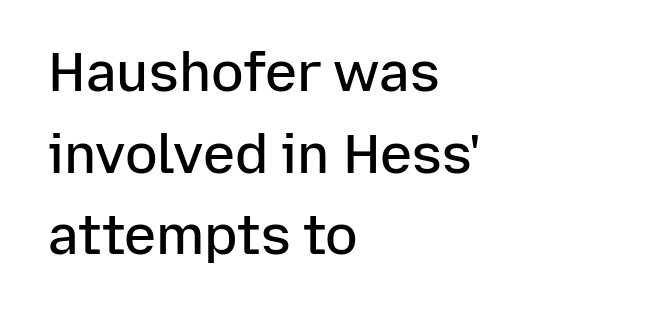
The image shows 54 px semibold sans-serif type, upright; set left-aligned, normal line spacing (1.51x), normal letter spacing, not underlined; low stroke contrast and a medium x-height.
